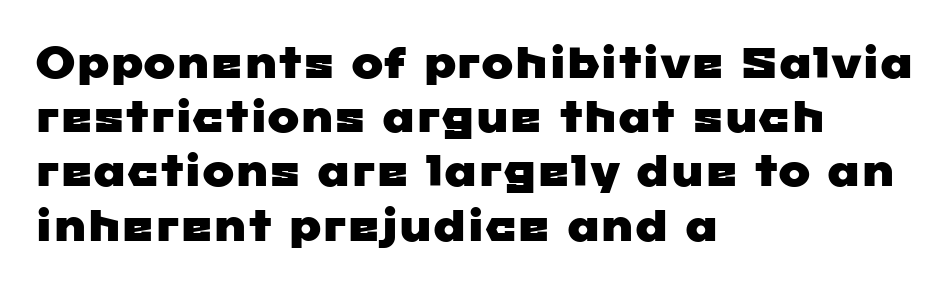
Q: Is the typeface a serif or a sans-serif typeface? A: Sans-serif.
Q: Is the text underlined? A: No.
Q: How is the paragraph aligned? A: Left-aligned.
Q: Is the spacing between letters normal or unusually wide? A: Normal.
Q: Is the spacing between lines tight, normal or loose? A: Normal.
Q: Width (condensed, normal, or wide)? A: Wide.
Q: Stroke contrast? A: Low.
Q: x-height? A: Medium.
Q: Monospaced? A: No.
